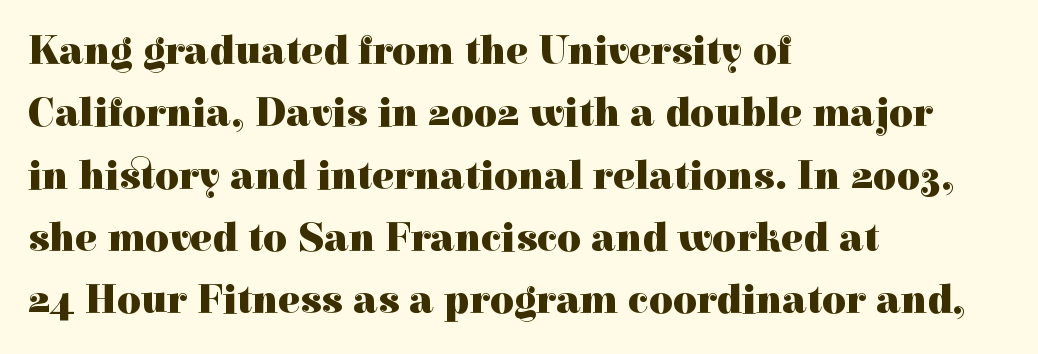
Q: Is the text bold? A: Yes.
Q: Is the text italic (slanted)? A: No, it is upright.
Q: Is the typeface a serif or a sans-serif typeface? A: Serif.
Q: Is the text underlined? A: No.
Q: How is the paragraph aligned? A: Left-aligned.
Q: Is the spacing between letters normal or unusually wide? A: Normal.
Q: Is the spacing between lines tight, normal or loose? A: Normal.
Q: Width (condensed, normal, or wide)? A: Normal.
Q: x-height? A: Medium.
Q: Monospaced? A: No.
